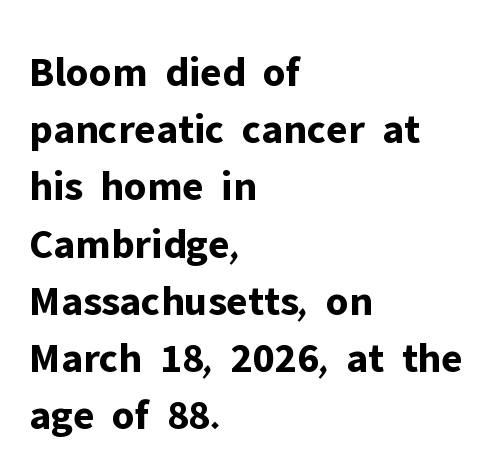
The image shows 43 px bold sans-serif type, upright; set left-aligned, normal line spacing (1.33x), normal letter spacing, not underlined; low stroke contrast and a medium x-height.
